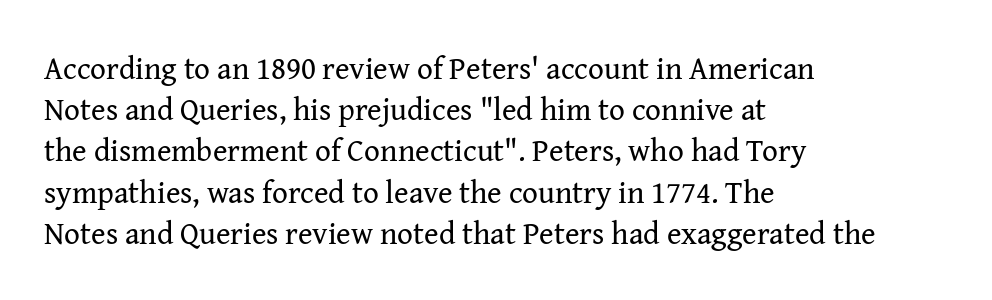
The image shows 31 px regular-weight serif type, upright; set left-aligned, normal line spacing (1.33x), normal letter spacing, not underlined; medium stroke contrast and a medium x-height.
